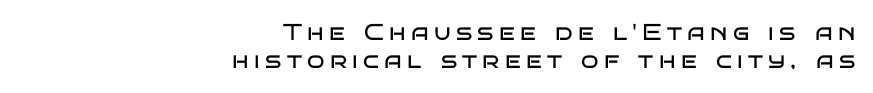
Q: Is the text bold? A: No.
Q: Is the text italic (slanted)? A: No, it is upright.
Q: Is the text underlined? A: No.
Q: How is the paragraph aligned? A: Right-aligned.
Q: Is the spacing between letters normal or unusually wide? A: Unusually wide.
